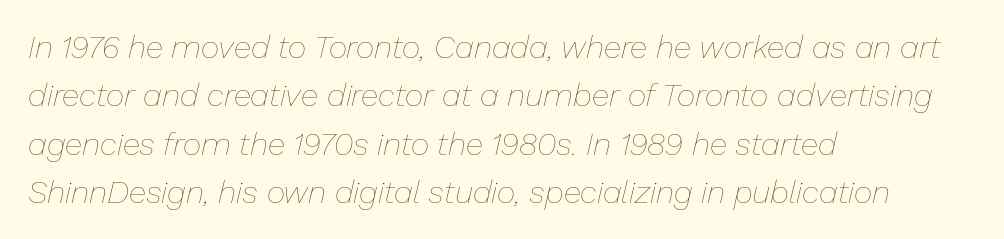
The image shows 32 px thin type, italic (leaning right); set left-aligned, normal line spacing (1.51x), normal letter spacing, not underlined; low stroke contrast and a medium x-height.
